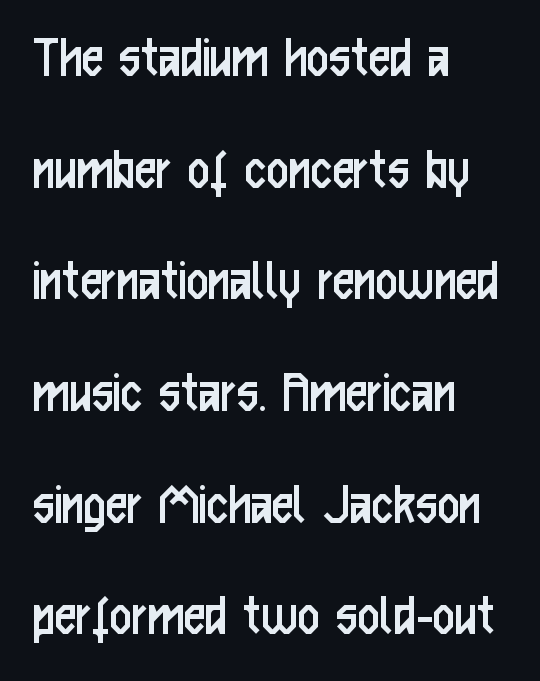
{"serif": "no", "italic": "no", "bold": "no", "weight": "regular", "width": "condensed", "stroke_contrast": "low", "x_height": "medium", "monospaced": "no", "underline": "no", "align": "left", "line_spacing_ratio": 1.83, "letter_spacing": "normal", "letter_spacing_em": 0.0, "glyph_px": 61}
